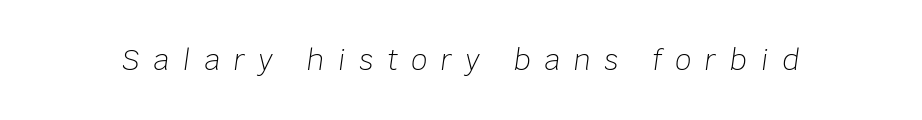
The image shows 28 px light type, italic (leaning right); set unusually wide letter spacing (+0.49 em), not underlined; low stroke contrast and a large x-height.
